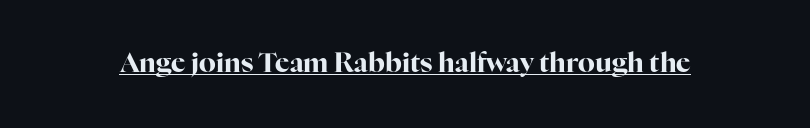
The letters stand straight up with perfectly vertical stems. Between one letter and the next there's only the usual sliver of space. Underlining? Definitely there. Strokes here are thick enough to call this a true bold.
